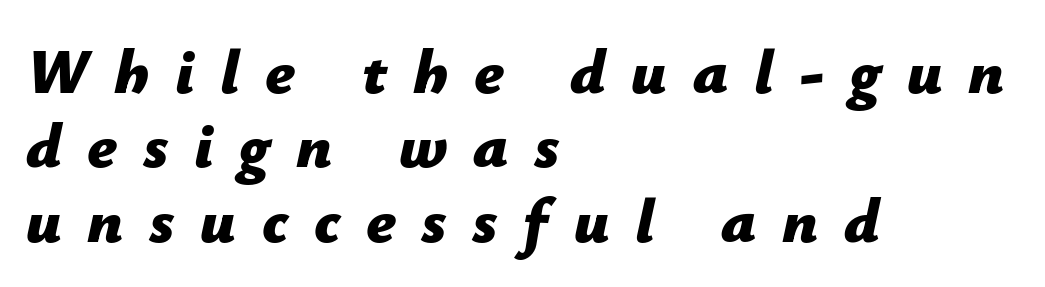
The ragged edge is on the right, which tells us the setting is flush left. Think of a printed novel: that variable character pitch is what you see here. These lines carry a lot of weight — the face is fully bold. Someone cranked the tracking dial way up on this one. Decoration check: the copy has no underline.
